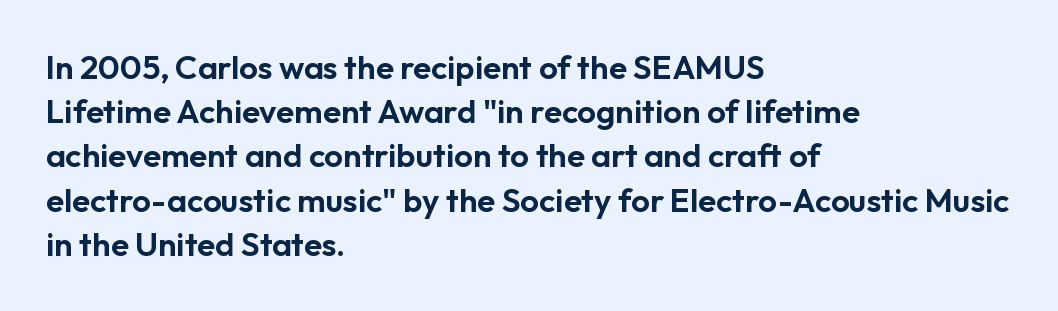
Q: Is the text italic (slanted)? A: No, it is upright.
Q: Is the typeface a serif or a sans-serif typeface? A: Sans-serif.
Q: Is the text underlined? A: No.
Q: How is the paragraph aligned? A: Left-aligned.
Q: Is the spacing between letters normal or unusually wide? A: Normal.
Q: Is the spacing between lines tight, normal or loose? A: Normal.
Q: Width (condensed, normal, or wide)? A: Normal.
Q: Stroke contrast? A: Low.
Q: x-height? A: Medium.
Q: Monospaced? A: No.
